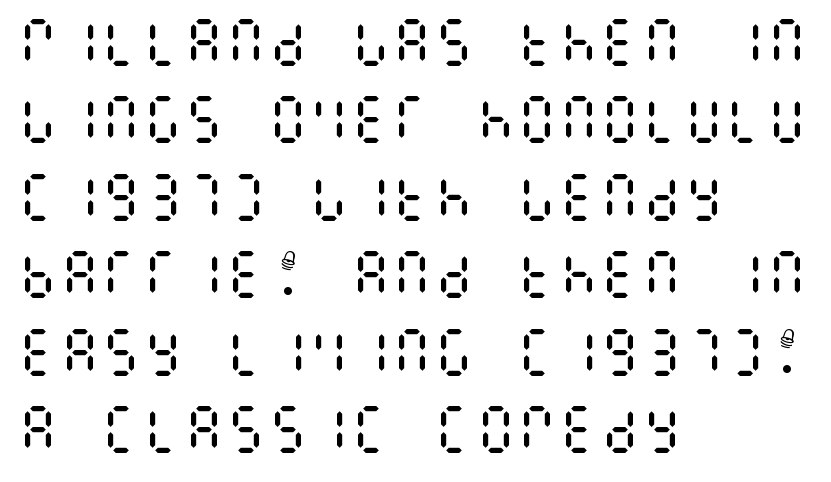
{"italic": "no", "bold": "no", "weight": "regular", "width": "condensed", "stroke_contrast": "medium", "x_height": "large", "underline": "no", "align": "left", "line_spacing": "normal", "line_spacing_ratio": 1.49, "letter_spacing": "normal", "letter_spacing_em": 0.0, "glyph_px": 52}
